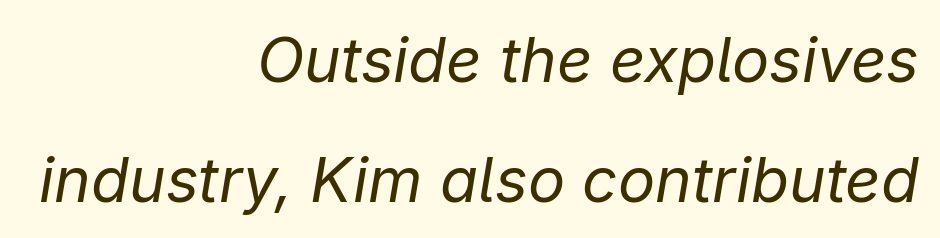
{"italic": "yes", "lean": "right", "slant_degrees": 9, "bold": "no", "weight": "regular", "width": "normal", "stroke_contrast": "low", "x_height": "medium", "monospaced": "no", "underline": "no", "align": "right", "line_spacing": "loose", "line_spacing_ratio": 1.93, "letter_spacing": "normal", "letter_spacing_em": 0.0, "glyph_px": 62}
